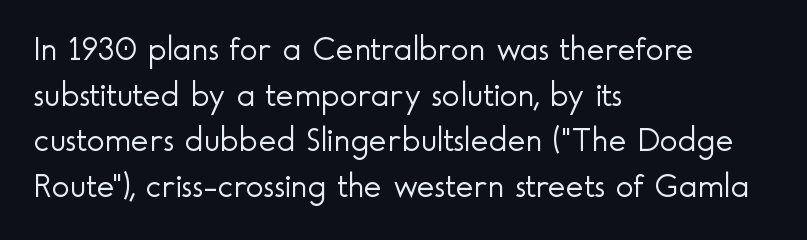
The image shows 34 px light sans-serif type, upright; set left-aligned, normal line spacing (1.34x), normal letter spacing, not underlined; a small x-height.
